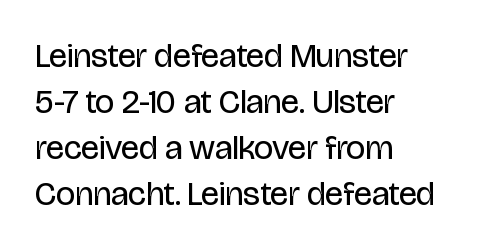
Q: Is the text bold? A: No.
Q: Is the text italic (slanted)? A: No, it is upright.
Q: Is the typeface a serif or a sans-serif typeface? A: Sans-serif.
Q: Is the text underlined? A: No.
Q: How is the paragraph aligned? A: Left-aligned.
Q: Is the spacing between letters normal or unusually wide? A: Normal.
Q: Is the spacing between lines tight, normal or loose? A: Normal.
Q: Width (condensed, normal, or wide)? A: Condensed.
Q: Stroke contrast? A: Low.
Q: x-height? A: Large.
Q: Monospaced? A: No.
